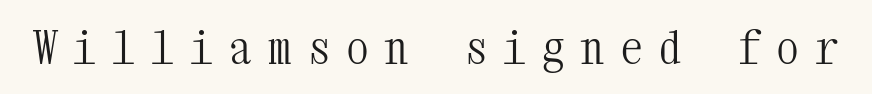
The image shows 46 px light, condensed serif type, upright, monospaced; set unusually wide letter spacing (+0.35 em), not underlined; medium stroke contrast and a medium x-height.
